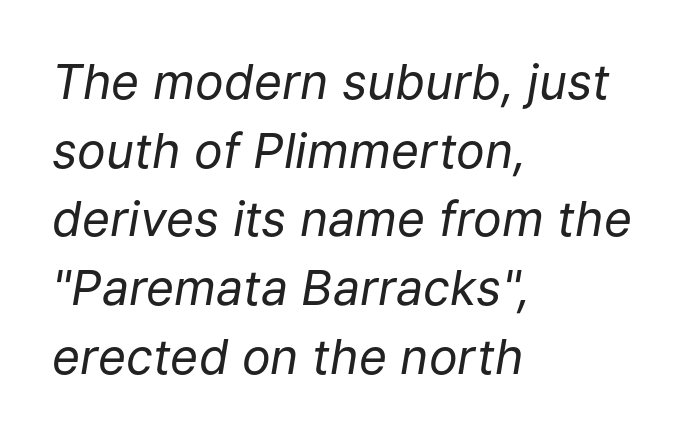
{"italic": "yes", "lean": "right", "slant_degrees": 9, "bold": "no", "weight": "regular", "width": "normal", "stroke_contrast": "low", "x_height": "medium", "monospaced": "no", "underline": "no", "align": "left", "line_spacing": "normal", "line_spacing_ratio": 1.43, "letter_spacing": "normal", "letter_spacing_em": 0.0, "glyph_px": 48}
